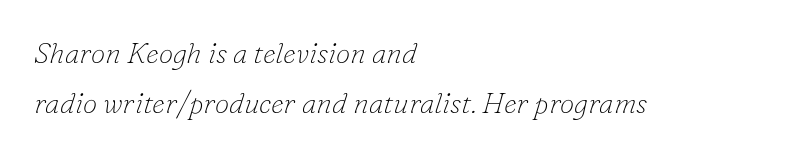
Serif or sans? Serif — the stroke terminals have little feet. Students, note that the glyphs here touch the page at normal intervals. The text carries the slant typical of an italic or oblique font. Bold? No — there's no thickening of the strokes. Lines of text with bare space underneath.
